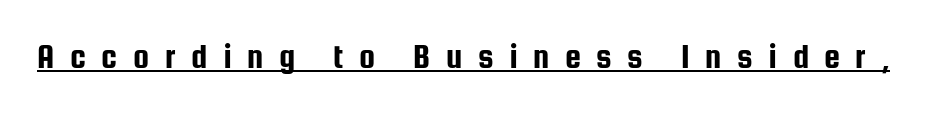
Ordinary non-slanted type is in use. Letter spacing: wide. Typographically, this falls in the sans-serif category. The letters advance in unequal steps, a hallmark of proportional type. Every word sits above its own underline.
